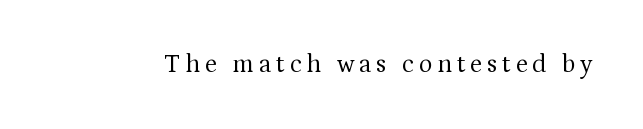
Q: Is the text bold? A: No.
Q: Is the text italic (slanted)? A: No, it is upright.
Q: Is the text underlined? A: No.
Q: Is the spacing between letters normal or unusually wide? A: Unusually wide.
